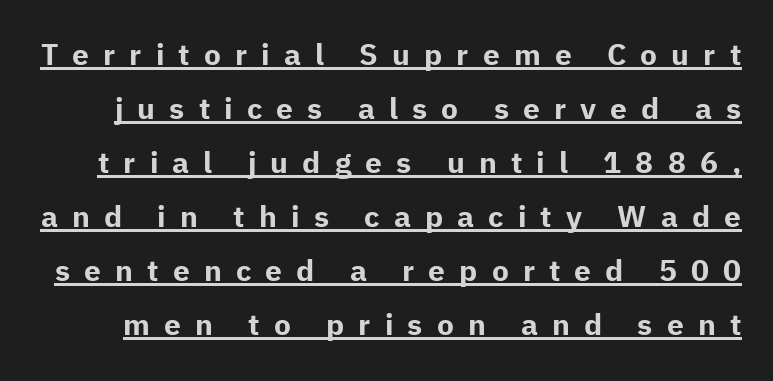
Q: Is the text bold? A: Yes.
Q: Is the text italic (slanted)? A: No, it is upright.
Q: Is the typeface a serif or a sans-serif typeface? A: Sans-serif.
Q: Is the text underlined? A: Yes.
Q: Is the spacing between letters normal or unusually wide? A: Unusually wide.
Q: Width (condensed, normal, or wide)? A: Normal.
Q: Stroke contrast? A: Low.
Q: x-height? A: Medium.
Q: Monospaced? A: No.
